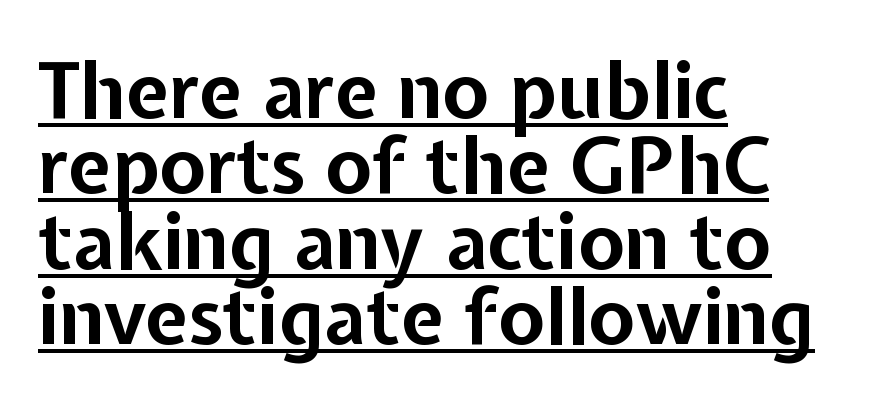
The image shows 77 px bold sans-serif type, upright; set left-aligned, tight line spacing (0.98x), normal letter spacing, underlined; low stroke contrast and a medium x-height.
